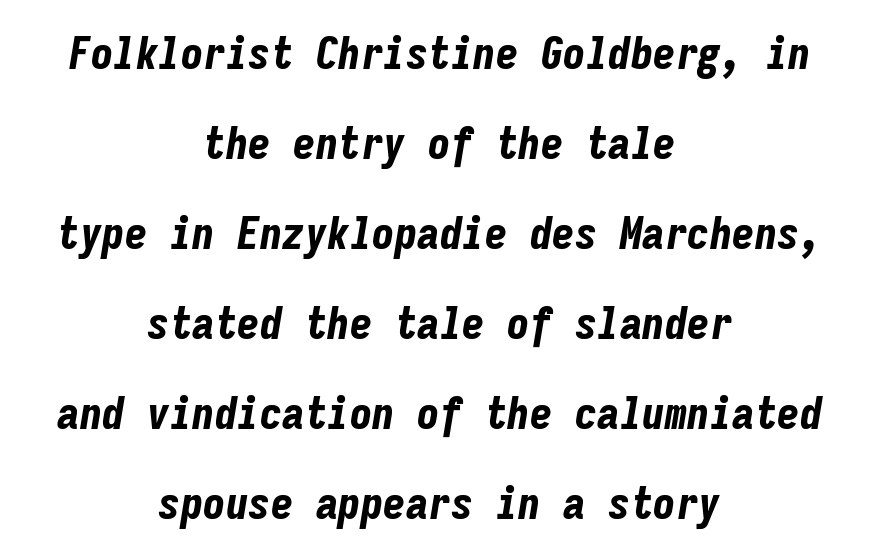
Q: Is the text bold? A: Yes.
Q: Is the text italic (slanted)? A: Yes, it leans right by about 9 degrees.
Q: Is the text underlined? A: No.
Q: How is the paragraph aligned? A: Centered.
Q: Is the spacing between letters normal or unusually wide? A: Normal.
Q: Is the spacing between lines tight, normal or loose? A: Loose.
Q: Width (condensed, normal, or wide)? A: Condensed.
Q: Stroke contrast? A: Low.
Q: x-height? A: Medium.
Q: Monospaced? A: Yes.
